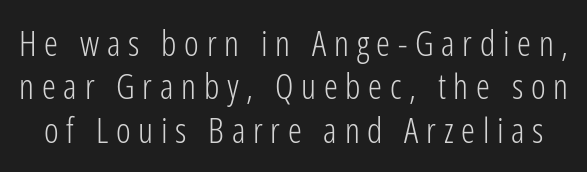
The image shows 35 px light, condensed sans-serif type, upright; set line spacing 1.24x, unusually wide letter spacing (+0.22 em), not underlined; low stroke contrast and a medium x-height.
